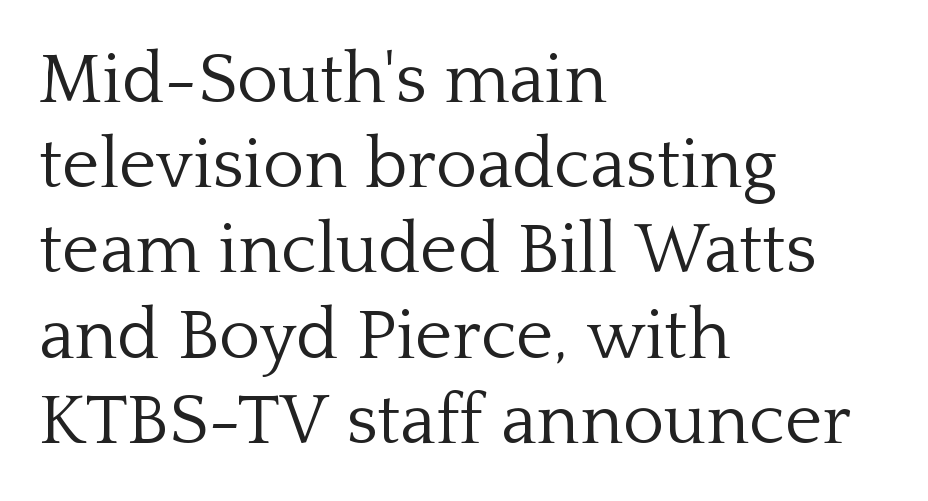
Italic? Not at all — the glyphs are vertical. You could not count columns in this text — the font is proportionally spaced. Look at the tracking — it's just the regular setting, nothing added. The baseline area is clear.
